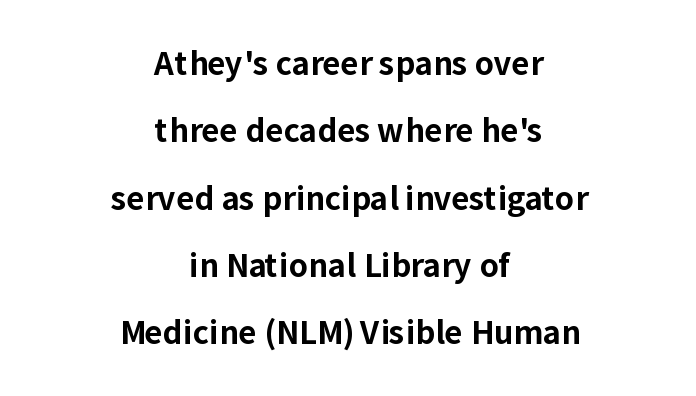
The image shows 31 px bold sans-serif type, upright; set centered, loose line spacing (2.17x), normal letter spacing, not underlined; low stroke contrast and a medium x-height.
